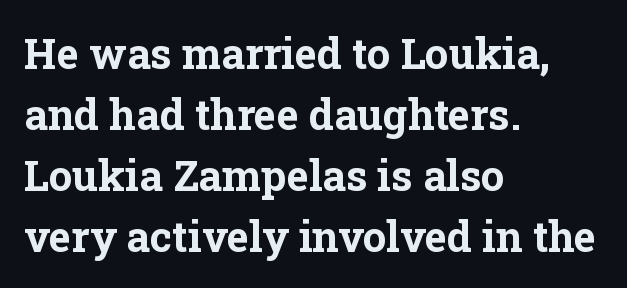
Typographically, this falls in the serif category. Nothing unusual about the tracking: characters are spaced as the font intends. Quick note: interline space is typical. The axis of the letterforms is exactly vertical. All the whitespace from short lines collects on the right. Typesetter's note: full bold, strokes at maximum text heaviness.
